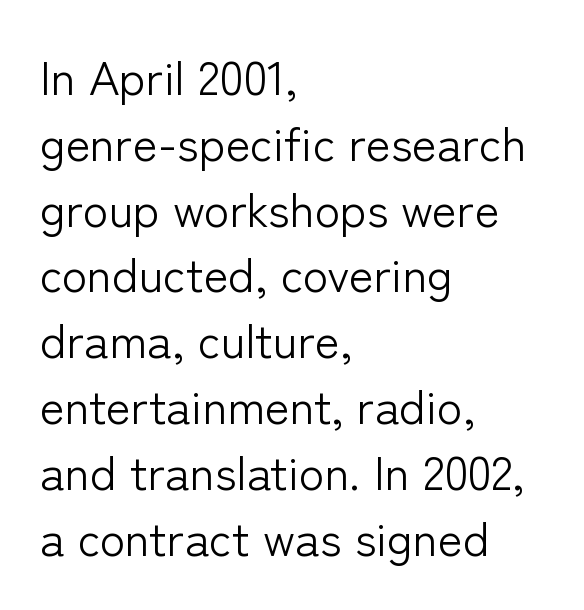
Look at the tracking — it's just the regular setting, nothing added. Compared with a typical body face, this is equally light or lighter still. Vertical strokes here are truly vertical. Proportional: the letters do not fall into vertical columns. Clear beneath every line of the passage.
